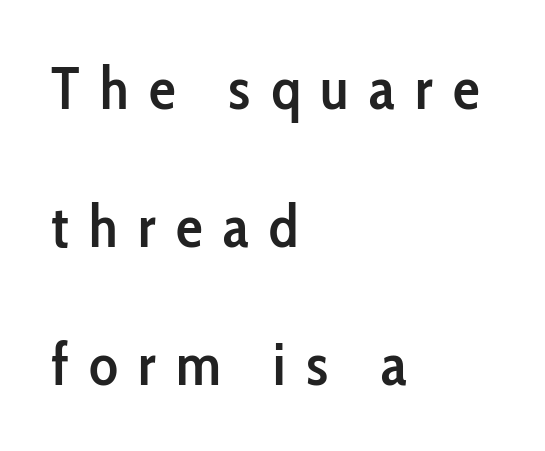
Q: Is the text bold? A: Semi-bold.
Q: Is the text italic (slanted)? A: No, it is upright.
Q: Is the typeface a serif or a sans-serif typeface? A: Sans-serif.
Q: Is the text underlined? A: No.
Q: How is the paragraph aligned? A: Left-aligned.
Q: Is the spacing between letters normal or unusually wide? A: Unusually wide.
Q: Is the spacing between lines tight, normal or loose? A: Loose.
Q: Width (condensed, normal, or wide)? A: Condensed.
Q: Stroke contrast? A: Low.
Q: x-height? A: Medium.
Q: Monospaced? A: No.
